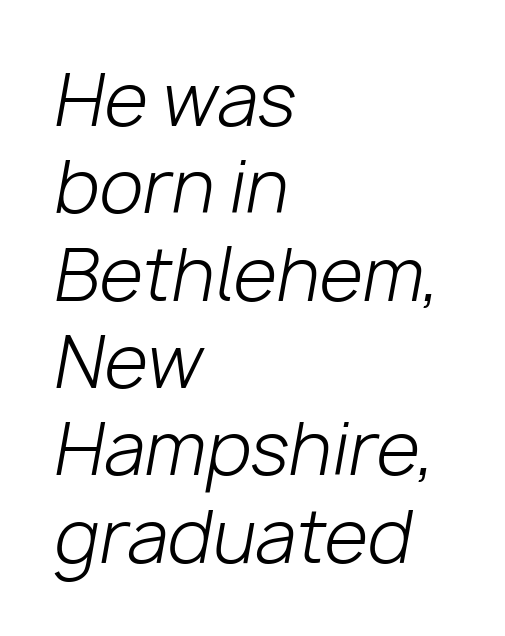
Q: Is the text bold? A: No.
Q: Is the text italic (slanted)? A: Yes, it leans right by about 10 degrees.
Q: Is the text underlined? A: No.
Q: How is the paragraph aligned? A: Left-aligned.
Q: Is the spacing between letters normal or unusually wide? A: Normal.
Q: Width (condensed, normal, or wide)? A: Normal.
Q: Stroke contrast? A: Low.
Q: x-height? A: Medium.
Q: Monospaced? A: No.
